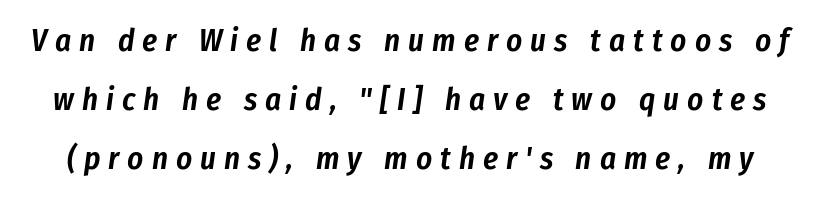
{"italic": "yes", "lean": "right", "slant_degrees": 8, "width": "condensed", "stroke_contrast": "low", "x_height": "medium", "monospaced": "no", "underline": "no", "line_spacing": "loose", "line_spacing_ratio": 1.91, "letter_spacing": "wide", "letter_spacing_em": 0.26, "glyph_px": 31}
